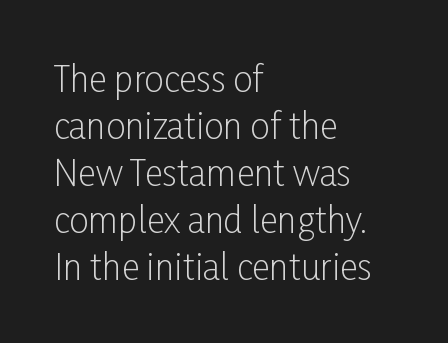
Q: Is the text bold? A: No.
Q: Is the text italic (slanted)? A: No, it is upright.
Q: Is the typeface a serif or a sans-serif typeface? A: Sans-serif.
Q: Is the text underlined? A: No.
Q: How is the paragraph aligned? A: Left-aligned.
Q: Is the spacing between letters normal or unusually wide? A: Normal.
Q: Is the spacing between lines tight, normal or loose? A: Normal.
Q: Width (condensed, normal, or wide)? A: Condensed.
Q: Stroke contrast? A: Low.
Q: x-height? A: Medium.
Q: Monospaced? A: No.
